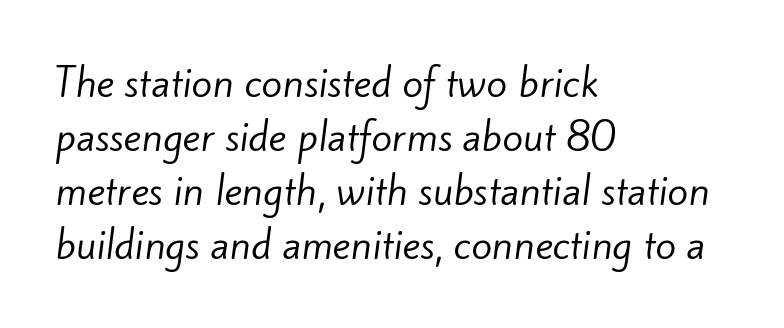
Q: Is the text bold? A: No.
Q: Is the typeface a serif or a sans-serif typeface? A: Sans-serif.
Q: Is the text underlined? A: No.
Q: How is the paragraph aligned? A: Left-aligned.
Q: Is the spacing between letters normal or unusually wide? A: Normal.
Q: Is the spacing between lines tight, normal or loose? A: Normal.
Q: Width (condensed, normal, or wide)? A: Normal.
Q: Stroke contrast? A: Low.
Q: x-height? A: Small.
Q: Monospaced? A: No.
